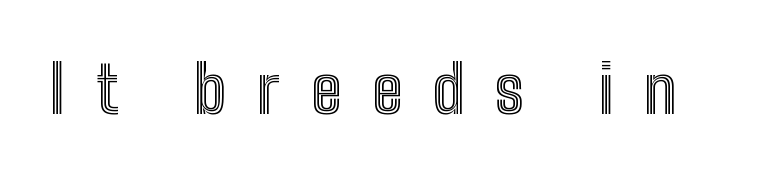
Words float on clear page, feet unadorned. Look at the tracking — it's clearly loosened, letters drifting apart. In terms of posture, this sample is upright. This sample has the flowing, uneven cadence of proportional lettering.
